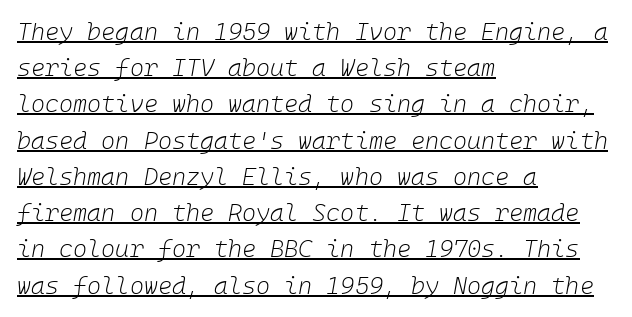
The image shows 24 px text type, italic (leaning right); set left-aligned, normal line spacing (1.51x), normal letter spacing, underlined.
